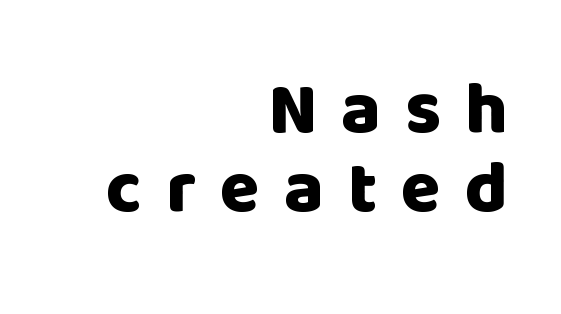
All the whitespace from short lines collects on the left. The gaps between neighbouring characters are conspicuously large. These lines are rendered in a variable-pitch font. Check under the words: just untouched page. Does the type have serifs? No, each stem ends abruptly.
